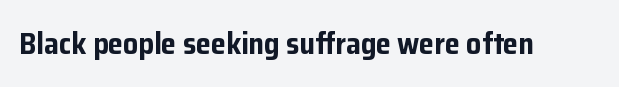
The image shows 30 px bold sans-serif type, upright; set normal letter spacing, not underlined; low stroke contrast and a medium x-height.
